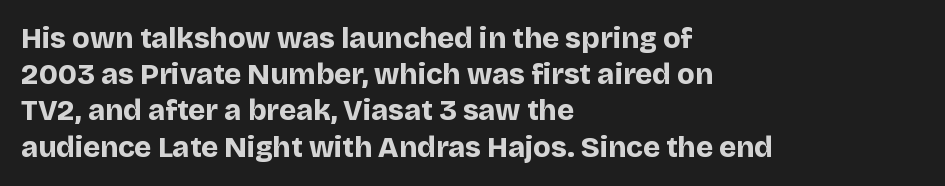
Is this a fixed-width face? No — the glyphs have proportional, varying widths. Does the copy run flush right? No — it runs flush left. The font's upright variant was chosen for this text. This sample uses plain, unmodified letter spacing. The characters display no serif detailing; their extremities are plain. The passage shown is emphatically bold.
